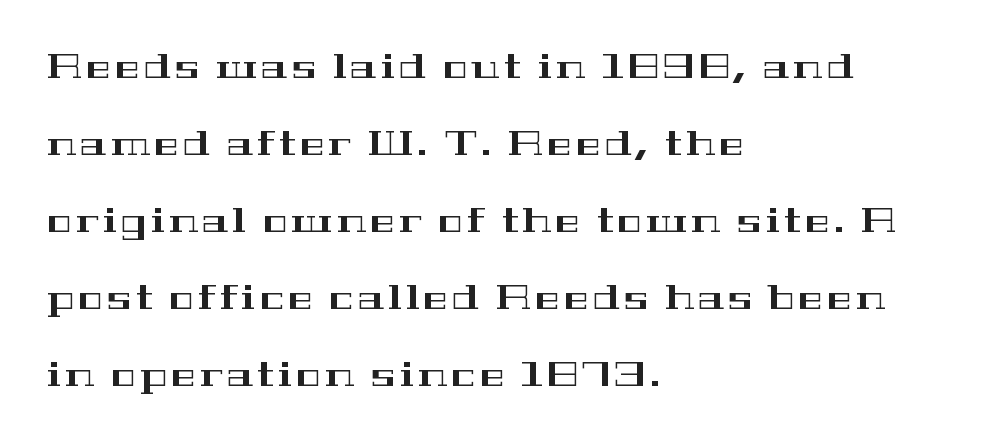
Q: Is the text italic (slanted)? A: No, it is upright.
Q: Is the typeface a serif or a sans-serif typeface? A: Serif.
Q: Is the text underlined? A: No.
Q: How is the paragraph aligned? A: Left-aligned.
Q: Is the spacing between lines tight, normal or loose? A: Loose.
Q: Width (condensed, normal, or wide)? A: Wide.
Q: Stroke contrast? A: High.
Q: x-height? A: Medium.
Q: Monospaced? A: No.
